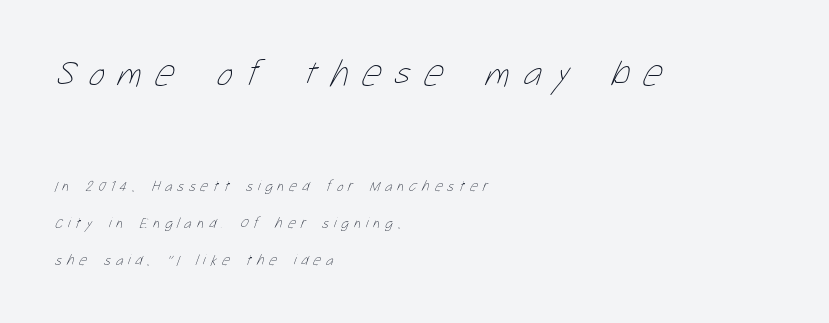
{"bold": "no", "weight": "thin", "width": "condensed", "stroke_contrast": "low", "x_height": "medium", "monospaced": "no", "underline": "no", "align": "left", "line_spacing": "loose", "line_spacing_ratio": 2.48, "letter_spacing": "wide", "letter_spacing_em": 0.34, "larger_block": "first", "size_ratio": 2.53, "glyph_px": 38}
